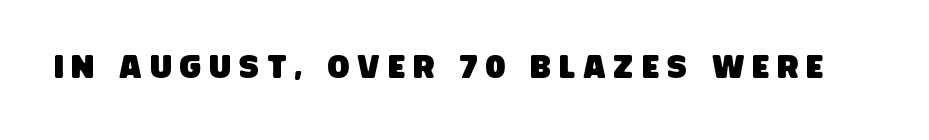
What stands out about the letter spacing? Its width — letters are far apart. Proportional: the letters do not fall into vertical columns. The area under the type is left untouched. The font family rendered here belongs to the sans-serif group.
